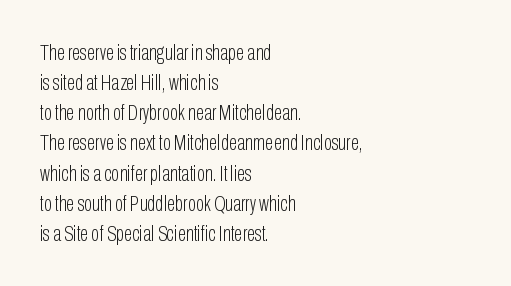
The image shows 22 px text type, upright; set left-aligned, normal line spacing (1.37x), normal letter spacing, not underlined.
